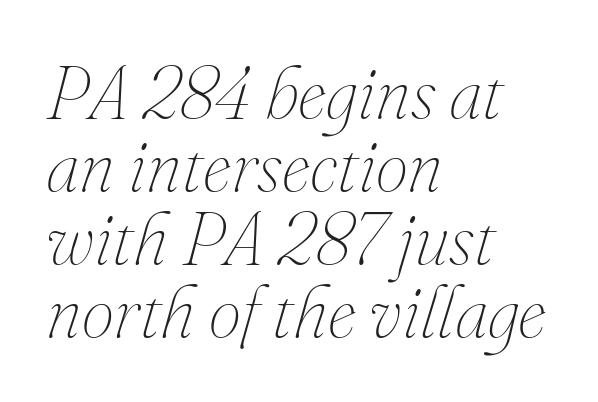
The image shows 73 px thin type, italic (leaning right); set left-aligned, tight line spacing (1.0x), normal letter spacing, not underlined; medium stroke contrast and a small x-height.
